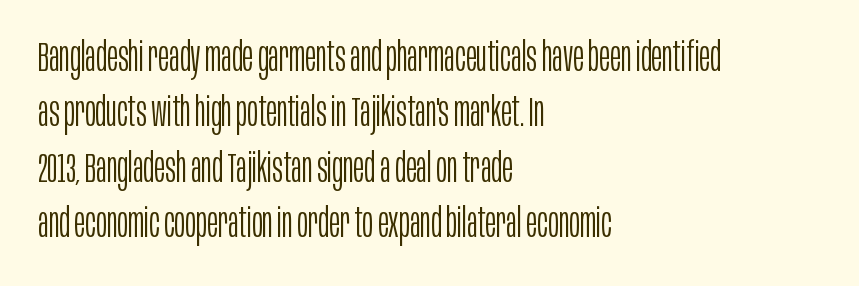
Q: Is the text bold? A: No.
Q: Is the text italic (slanted)? A: No, it is upright.
Q: Is the typeface a serif or a sans-serif typeface? A: Sans-serif.
Q: Is the text underlined? A: No.
Q: How is the paragraph aligned? A: Left-aligned.
Q: Is the spacing between letters normal or unusually wide? A: Normal.
Q: Is the spacing between lines tight, normal or loose? A: Normal.
Q: Width (condensed, normal, or wide)? A: Condensed.
Q: Stroke contrast? A: Low.
Q: x-height? A: Large.
Q: Monospaced? A: No.
